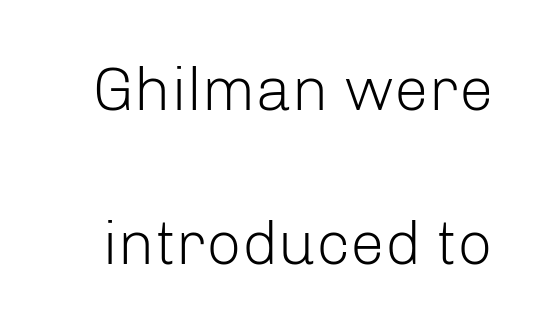
The image shows 62 px light sans-serif type, upright; set loose line spacing (2.49x), normal letter spacing, not underlined; low stroke contrast and a medium x-height.
